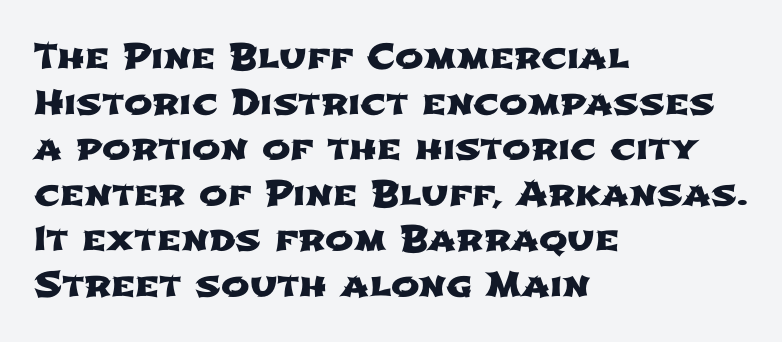
Q: Is the typeface a serif or a sans-serif typeface? A: Sans-serif.
Q: Is the text underlined? A: No.
Q: How is the paragraph aligned? A: Left-aligned.
Q: Is the spacing between letters normal or unusually wide? A: Normal.
Q: Is the spacing between lines tight, normal or loose? A: Normal.
Q: Width (condensed, normal, or wide)? A: Wide.
Q: Stroke contrast? A: Low.
Q: x-height? A: Medium.
Q: Monospaced? A: No.
